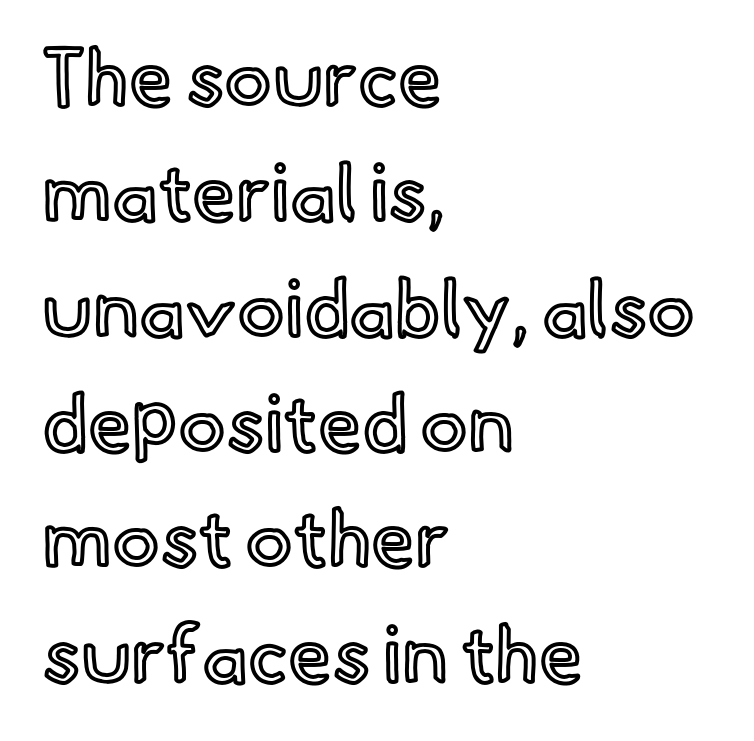
{"italic": "no", "width": "normal", "x_height": "small", "monospaced": "no", "underline": "no", "align": "left", "line_spacing": "normal", "line_spacing_ratio": 1.46, "letter_spacing": "normal", "letter_spacing_em": 0.0, "glyph_px": 79}
